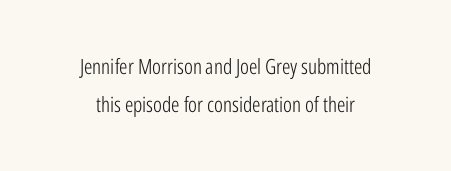
These glyphs show unthickened strokes, regular width or finer. If you drew a line through each stem, it would be perfectly vertical. Check under the words: just untouched page. A typesetter would call this zero additional tracking.
